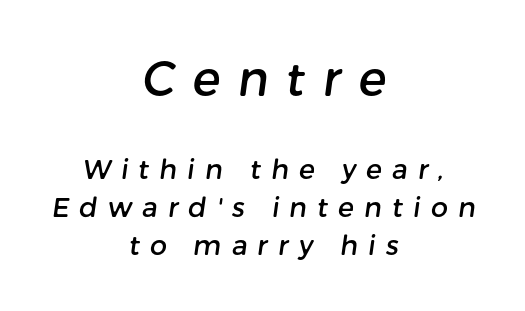
Q: Is the typeface a serif or a sans-serif typeface? A: Sans-serif.
Q: Is the text underlined? A: No.
Q: How is the paragraph aligned? A: Centered.
Q: Is the spacing between letters normal or unusually wide? A: Unusually wide.
Q: Is the spacing between lines tight, normal or loose? A: Normal.
Q: Which block of text is set in a larger size, the first (top) or the second (bottom)? A: The first (top) one.
Q: Width (condensed, normal, or wide)? A: Normal.
Q: Stroke contrast? A: Low.
Q: x-height? A: Medium.
Q: Monospaced? A: No.
